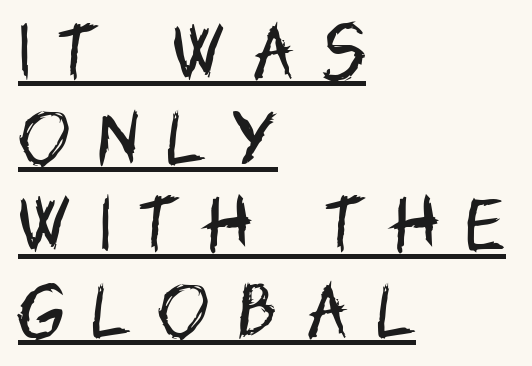
{"serif": "no", "italic": "no", "bold": "no", "weight": "regular", "width": "condensed", "stroke_contrast": "low", "x_height": "large", "monospaced": "no", "underline": "yes", "align": "left", "line_spacing": "normal", "line_spacing_ratio": 1.39, "letter_spacing": "wide", "letter_spacing_em": 0.44, "glyph_px": 62}
